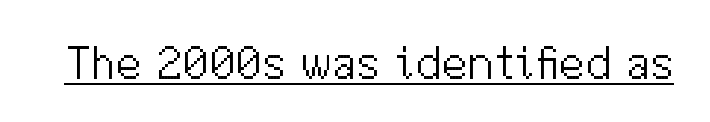
Q: Is the text bold? A: No.
Q: Is the text italic (slanted)? A: No, it is upright.
Q: Is the typeface a serif or a sans-serif typeface? A: Sans-serif.
Q: Is the text underlined? A: Yes.
Q: Is the spacing between letters normal or unusually wide? A: Normal.
Q: Width (condensed, normal, or wide)? A: Normal.
Q: Stroke contrast? A: Medium.
Q: x-height? A: Medium.
Q: Monospaced? A: No.
